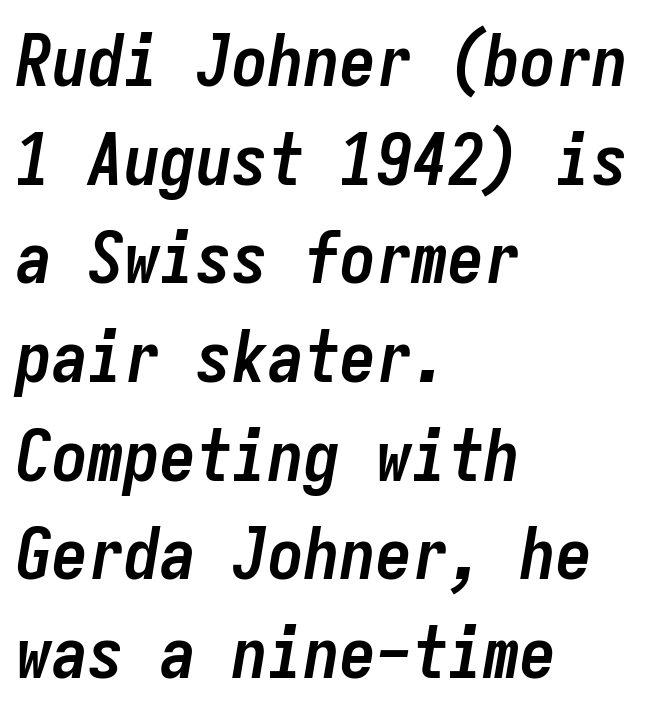
{"italic": "yes", "lean": "right", "slant_degrees": 9, "bold": "yes", "weight": "semibold", "width": "condensed", "stroke_contrast": "low", "x_height": "medium", "monospaced": "yes", "underline": "no", "align": "left", "line_spacing": "normal", "line_spacing_ratio": 1.37, "letter_spacing": "normal", "letter_spacing_em": 0.0, "glyph_px": 72}
